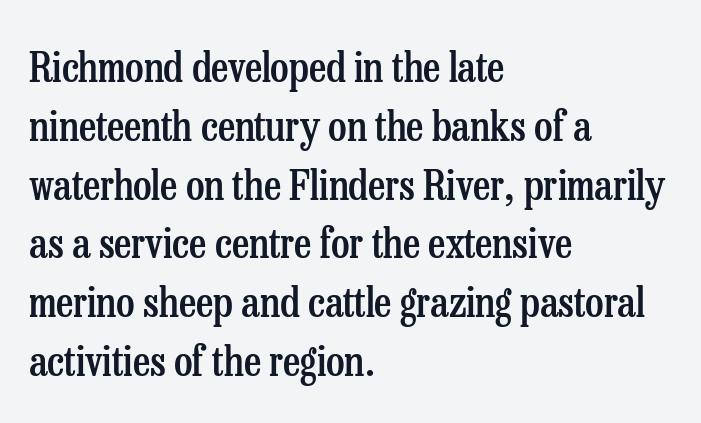
The image shows 42 px semibold, condensed serif type, upright; set left-aligned, normal line spacing (1.4x), normal letter spacing, not underlined; low stroke contrast and a medium x-height.
